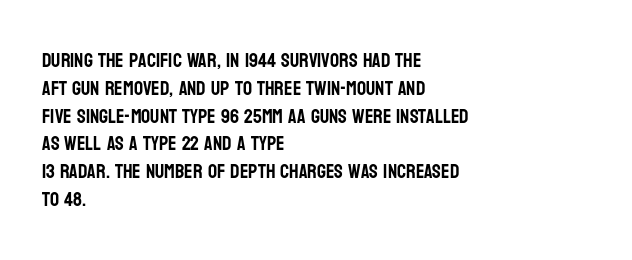
{"italic": "no", "underline": "no", "align": "left", "line_spacing": "normal", "line_spacing_ratio": 1.39, "letter_spacing": "normal", "letter_spacing_em": 0.0, "glyph_px": 20}
